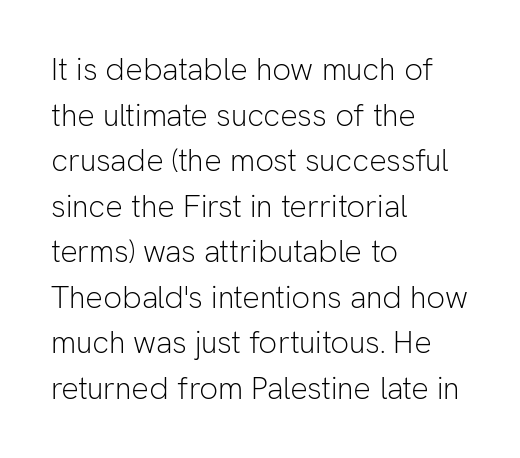
Q: Is the text bold? A: No.
Q: Is the text italic (slanted)? A: No, it is upright.
Q: Is the typeface a serif or a sans-serif typeface? A: Sans-serif.
Q: Is the text underlined? A: No.
Q: How is the paragraph aligned? A: Left-aligned.
Q: Is the spacing between letters normal or unusually wide? A: Normal.
Q: Is the spacing between lines tight, normal or loose? A: Normal.
Q: Width (condensed, normal, or wide)? A: Normal.
Q: Stroke contrast? A: Low.
Q: x-height? A: Medium.
Q: Monospaced? A: No.
